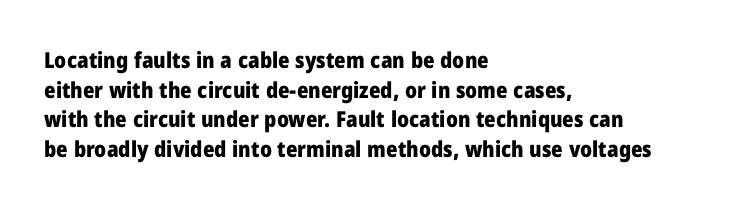
{"italic": "no", "bold": "yes", "underline": "no", "align": "left", "line_spacing": "normal", "line_spacing_ratio": 1.35, "letter_spacing": "normal", "letter_spacing_em": 0.0, "glyph_px": 22}
